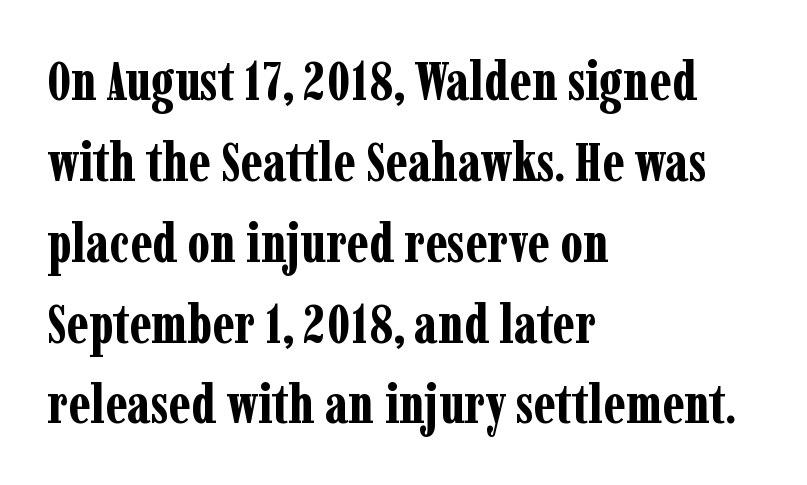
The image shows 55 px bold, condensed serif type, upright; set left-aligned, normal line spacing (1.47x), normal letter spacing, not underlined; low stroke contrast and a medium x-height.
